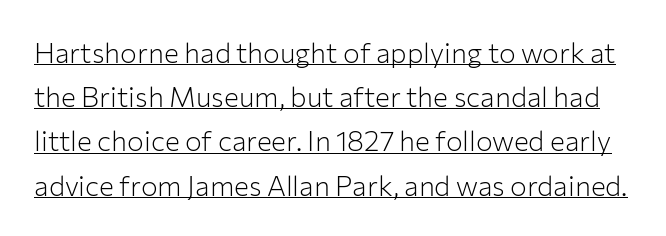
{"serif": "no", "italic": "no", "bold": "no", "weight": "light", "width": "normal", "stroke_contrast": "low", "x_height": "medium", "monospaced": "no", "underline": "yes", "line_spacing": "normal", "line_spacing_ratio": 1.58, "letter_spacing": "normal", "letter_spacing_em": 0.0, "glyph_px": 28}
